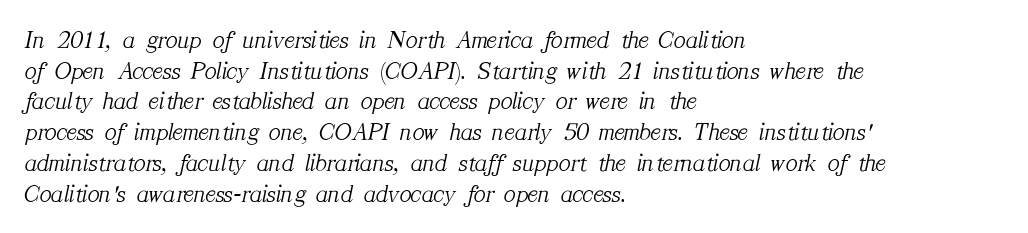
Casual observation: everything's shoved over to the left. The font's italic variant was chosen for this text. A light-to-regular cut is what we see here. Observe the ordinary spacing: letters are neighbours, not strangers.
